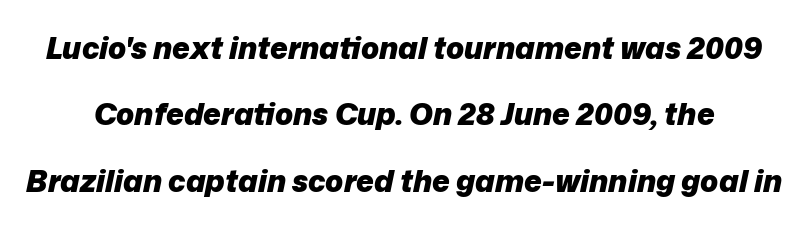
{"italic": "yes", "lean": "right", "slant_degrees": 12, "bold": "yes", "weight": "heavy", "width": "normal", "stroke_contrast": "low", "x_height": "medium", "monospaced": "no", "underline": "no", "line_spacing": "loose", "line_spacing_ratio": 2.21, "letter_spacing": "normal", "letter_spacing_em": 0.0, "glyph_px": 30}
